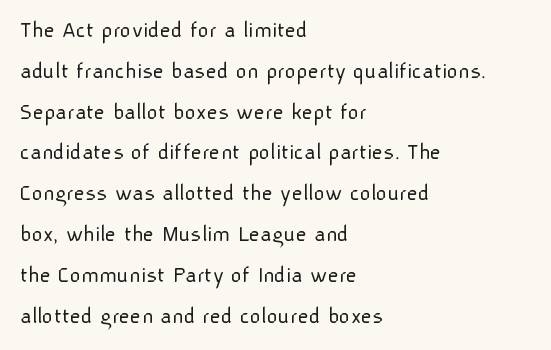
The lines sit at an ordinary, default distance from one another. Style check: upright. Which margin do the lines hug? The left one — the right edge is uneven. Glance below the letters and you will spot only blank space.
